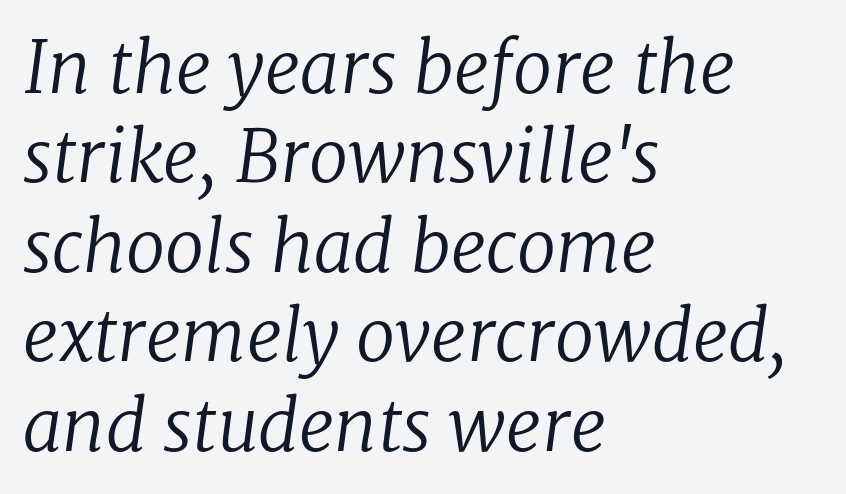
Interline gaps are of average width in this sample. The font is comparable to plain body text, perhaps lighter. The baseline area is clear. A student would call this left alignment; a typographer would say flush left, rag right.
